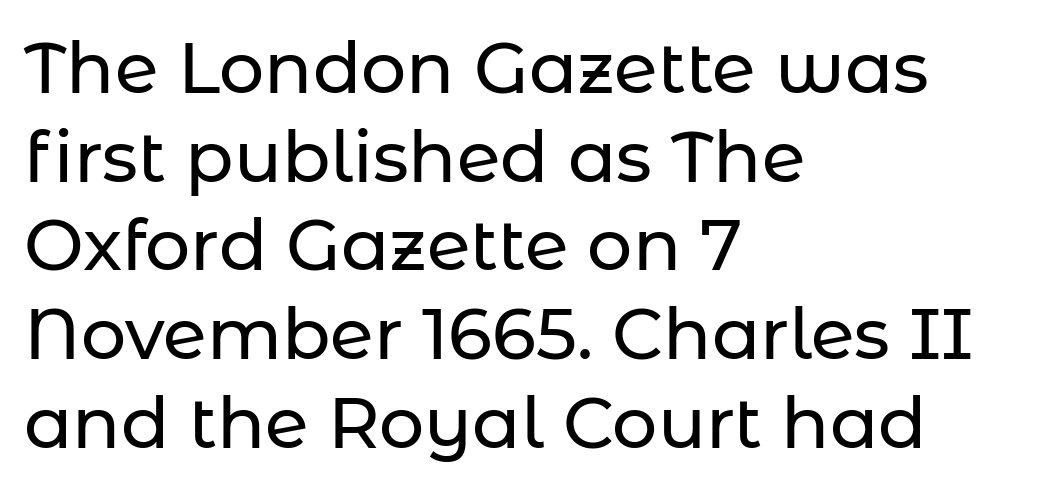
The image shows 71 px sans-serif type, upright; set left-aligned, normal line spacing (1.25x), normal letter spacing, not underlined; low stroke contrast and a medium x-height.
